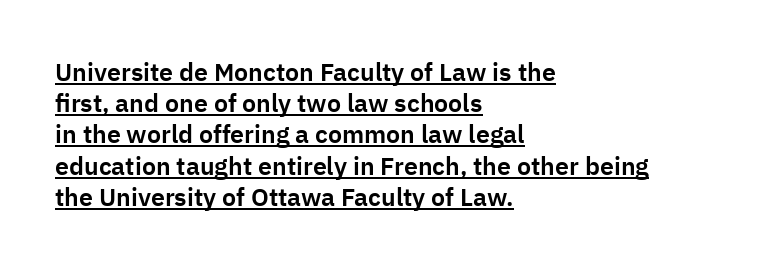
The image shows 25 px text type, upright; set left-aligned, normal line spacing (1.25x), normal letter spacing, underlined.
